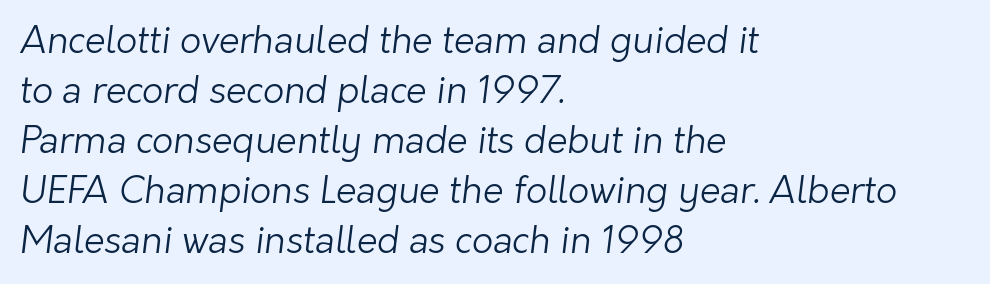
{"serif": "no", "bold": "no", "weight": "light", "width": "normal", "stroke_contrast": "low", "x_height": "medium", "monospaced": "no", "underline": "no", "align": "left", "line_spacing": "normal", "line_spacing_ratio": 1.35, "letter_spacing": "normal", "letter_spacing_em": 0.0, "glyph_px": 37}
